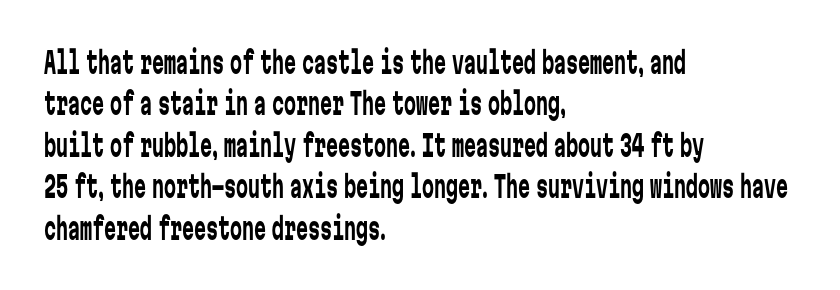
The image shows 30 px regular-weight, condensed sans-serif type, upright, monospaced; set left-aligned, normal line spacing (1.38x), normal letter spacing, not underlined; low stroke contrast and a medium x-height.
